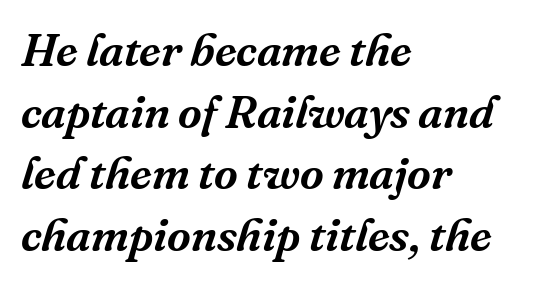
Compared with ordinary roman type, these characters are visibly tilted. Is this a fixed-width face? No — the glyphs have proportional, varying widths. Compared with typical paragraphs, the rows here are spaced about the same. The text block is weighted toward the left margin, trailing off unevenly rightward. The letterforms sit shoulder to shoulder at normal distance. Decoration check: the copy has no underline.
